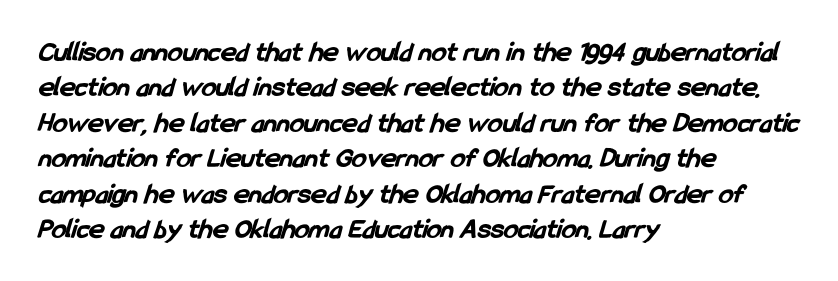
The image shows 29 px bold, condensed sans-serif type; set left-aligned, line spacing 1.22x, normal letter spacing, not underlined; low stroke contrast and a medium x-height.
